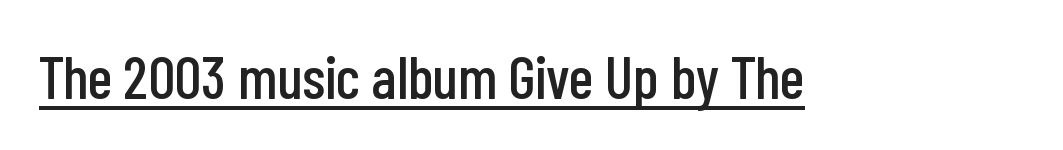
{"serif": "no", "italic": "no", "width": "condensed", "stroke_contrast": "low", "x_height": "medium", "monospaced": "no", "underline": "yes", "letter_spacing": "normal", "letter_spacing_em": 0.0, "glyph_px": 60}
